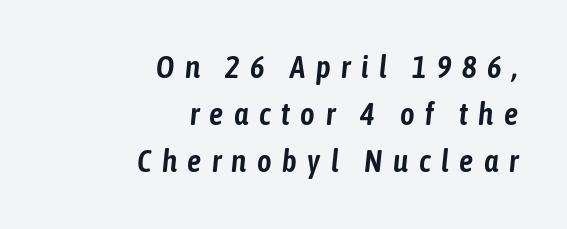
Q: Is the text italic (slanted)? A: Yes, it leans right by about 6 degrees.
Q: Is the text underlined? A: No.
Q: How is the paragraph aligned? A: Right-aligned.
Q: Is the spacing between letters normal or unusually wide? A: Unusually wide.
Q: Is the spacing between lines tight, normal or loose? A: Normal.
Q: Width (condensed, normal, or wide)? A: Condensed.
Q: Stroke contrast? A: Low.
Q: x-height? A: Medium.
Q: Monospaced? A: No.
